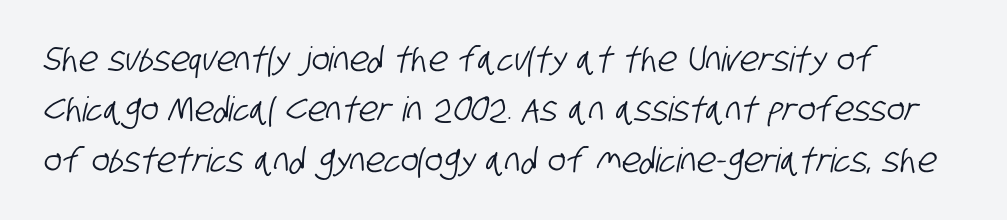
{"serif": "no", "width": "condensed", "stroke_contrast": "low", "x_height": "large", "monospaced": "no", "underline": "no", "align": "left", "line_spacing": "normal", "line_spacing_ratio": 1.48, "letter_spacing": "normal", "letter_spacing_em": 0.0, "glyph_px": 34}
